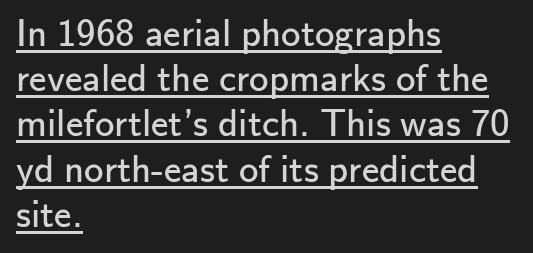
The image shows 39 px regular-weight sans-serif type, upright; set left-aligned, line spacing 1.16x, normal letter spacing, underlined; low stroke contrast and a small x-height.
